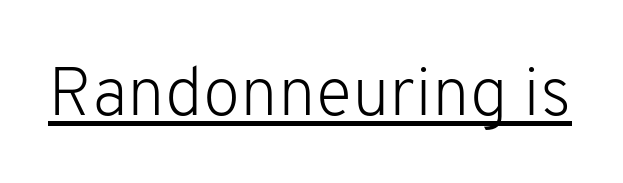
What kind of face is this? One without serifs — a sans. In designer terms, the underline attribute is active on this setting. Each word holds together tightly as a unit, with standard inter-letter gaps. No italicization has been applied; the sample stays upright.
